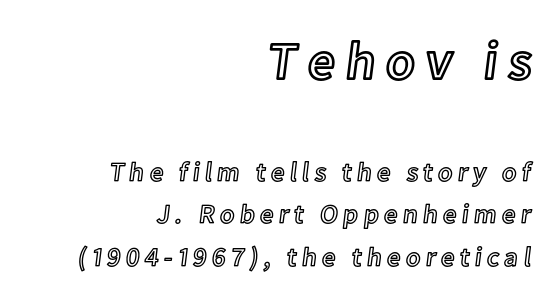
Leading matches the norm, producing a regular column. Plain, unruled lines of type. Think of a printed novel: that variable character pitch is what you see here.
